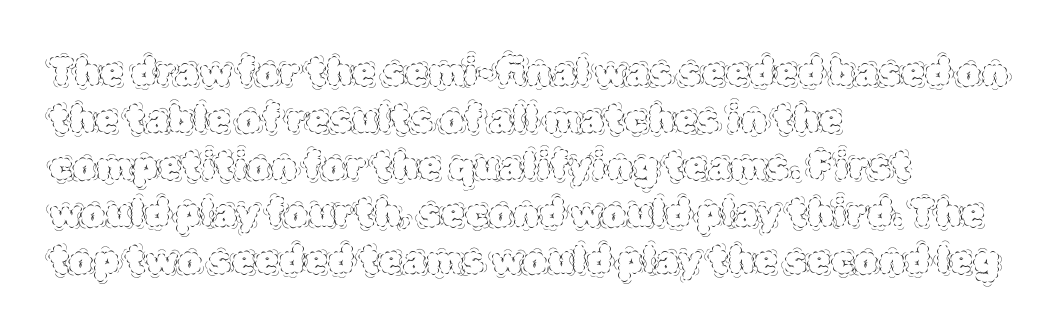
The image shows 38 px thin type, upright; set left-aligned, line spacing 1.24x, normal letter spacing, not underlined; a large x-height.
